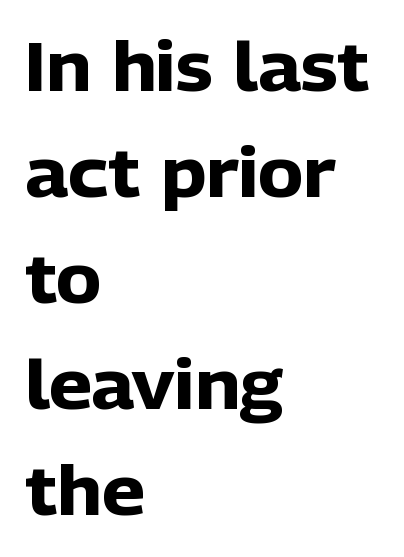
One-word summary of the alignment: left. Here the designer chose a conventional face with non-uniform glyph widths. Nobody drew a line under any word here. Each word holds together tightly as a unit, with standard inter-letter gaps. The rendering uses a bold face; every stroke is thick and dark.
